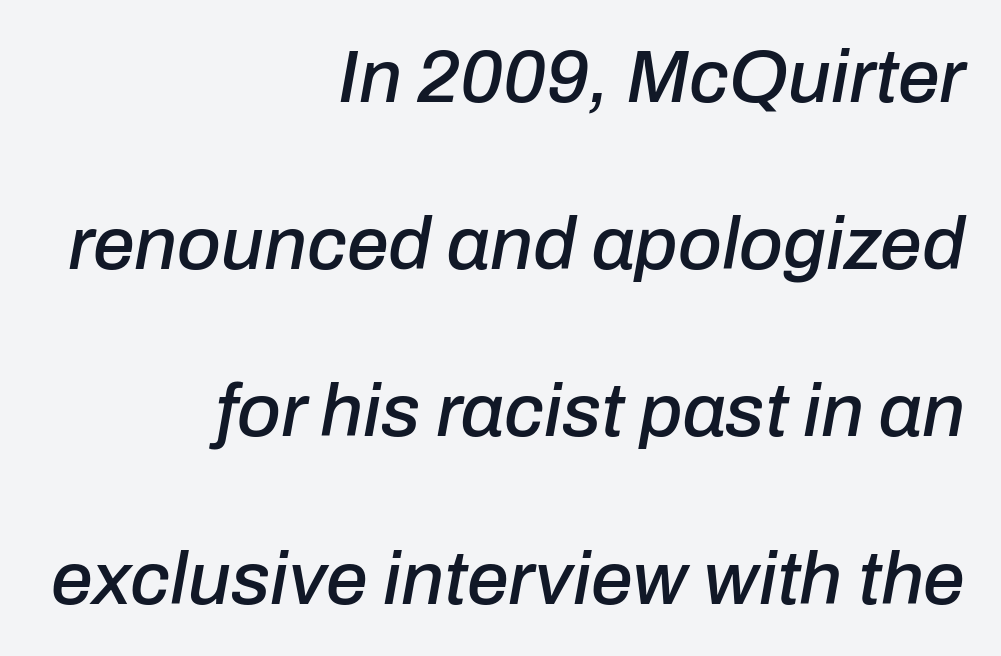
Standard letterfit; no display-style spreading of the glyphs. A great deal of white space separates one row of letters from the next. Plain, unruled lines of type. Is this a fixed-width face? No — the glyphs have proportional, varying widths.
